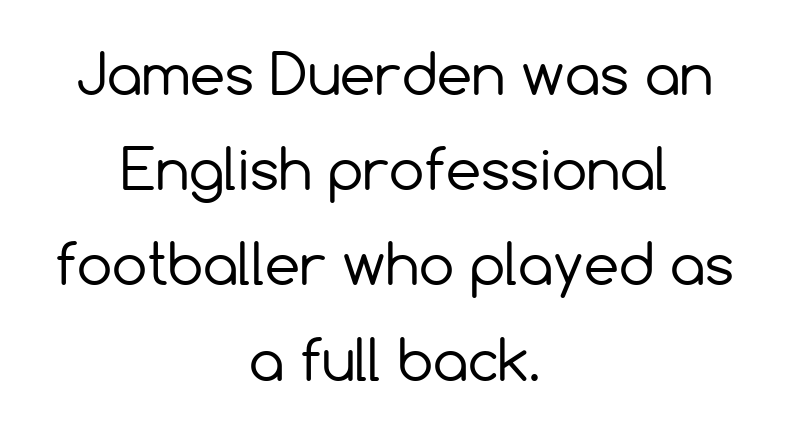
Centered paragraph, ragged on both sides. The tracking reads as untouched default to a designer's eye. Vertical strokes here are truly vertical. How would I describe the line gaps? Plain and ordinary. These lines are composed in type without serifs. The face used here is proportionally spaced, like ordinary book or web type.
